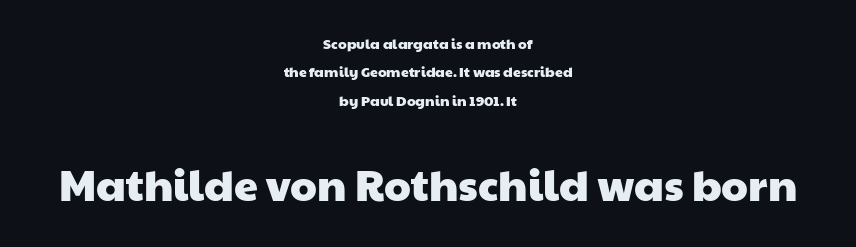
{"serif": "no", "width": "wide", "stroke_contrast": "low", "x_height": "medium", "monospaced": "no", "underline": "no", "align": "center", "line_spacing": "loose", "line_spacing_ratio": 2.03, "letter_spacing": "normal", "letter_spacing_em": 0.0, "larger_block": "second", "size_ratio": 3.07, "glyph_px": 43}
